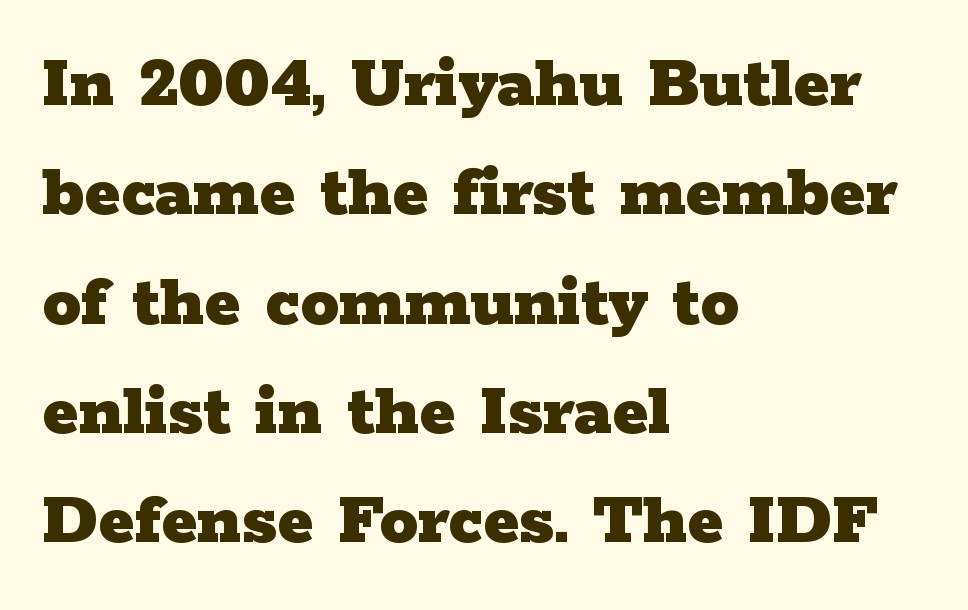
The image shows 77 px heavy, wide serif type, upright; set left-aligned, normal line spacing (1.42x), normal letter spacing, not underlined; low stroke contrast and a medium x-height.
